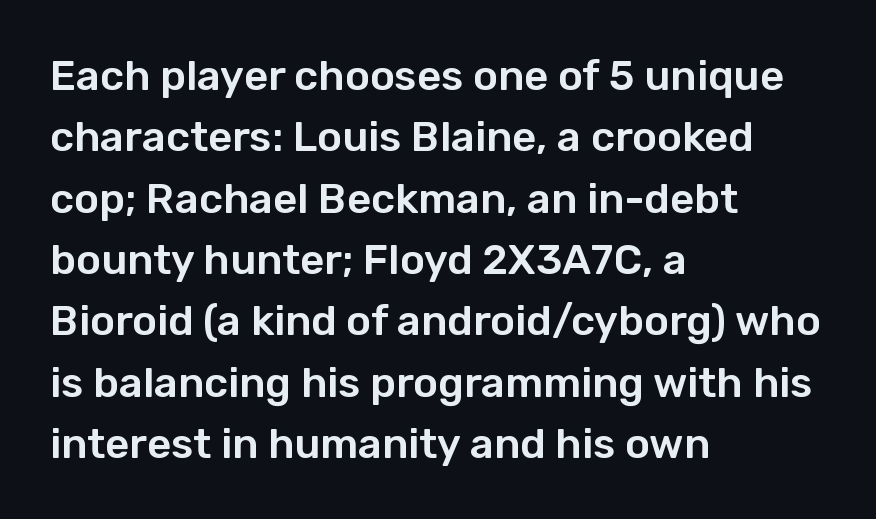
Q: Is the text italic (slanted)? A: No, it is upright.
Q: Is the typeface a serif or a sans-serif typeface? A: Sans-serif.
Q: Is the text underlined? A: No.
Q: How is the paragraph aligned? A: Left-aligned.
Q: Is the spacing between letters normal or unusually wide? A: Normal.
Q: Is the spacing between lines tight, normal or loose? A: Normal.
Q: Width (condensed, normal, or wide)? A: Normal.
Q: Stroke contrast? A: Low.
Q: x-height? A: Medium.
Q: Monospaced? A: No.
